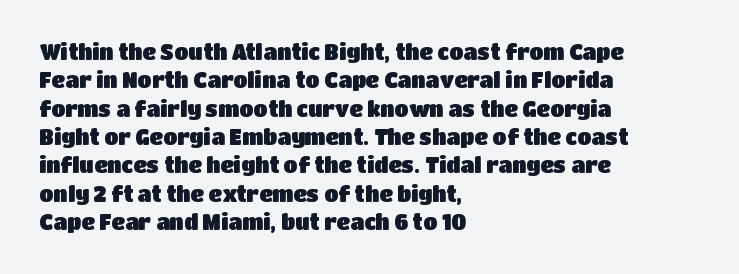
The image shows 21 px text type, upright; set left-aligned, normal line spacing (1.35x), normal letter spacing, not underlined.
